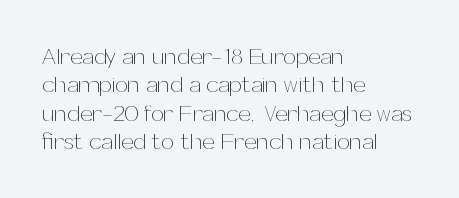
Nobody touched the tracking dial on this one. Visually the block forms a straight wall on the left and a jagged coastline on the right. Posture: upright roman. Beneath every word, the page is bare.
